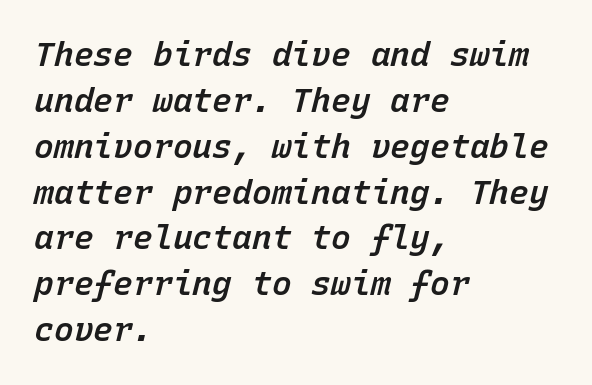
A semibold gives these letters moderate extra thickness, short of bold. This sample uses an oblique cut, with every glyph tilted off the vertical. The setting favours the left margin, as ordinary paragraphs usually do. Summary of vertical rhythm: regular, with standard interline spacing. The face used here is monospaced, like something from a code editor.
